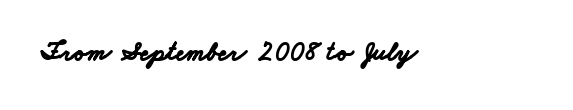
Thick stems and heavy bowls — unmistakably bold. The specimen omits any rule beneath the text block's lines. How are the letters spaced? Ordinarily, with no added tracking.
